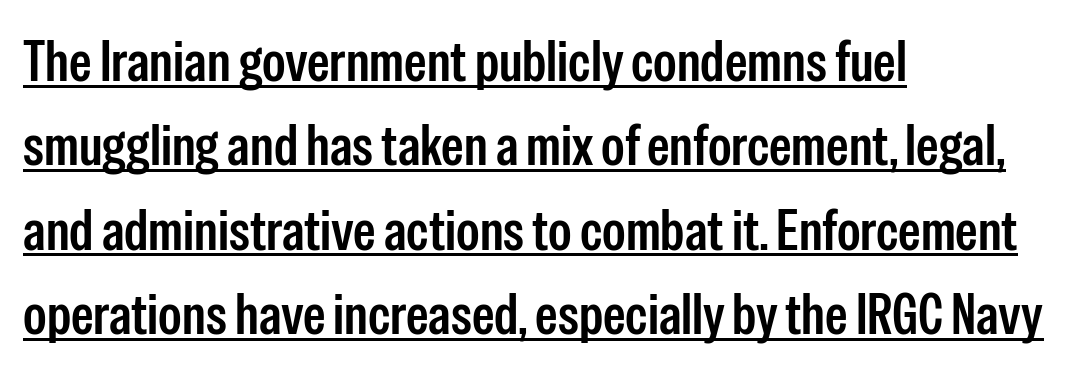
Q: Is the text italic (slanted)? A: No, it is upright.
Q: Is the typeface a serif or a sans-serif typeface? A: Sans-serif.
Q: Is the text underlined? A: Yes.
Q: How is the paragraph aligned? A: Left-aligned.
Q: Is the spacing between letters normal or unusually wide? A: Normal.
Q: Is the spacing between lines tight, normal or loose? A: Normal.
Q: Width (condensed, normal, or wide)? A: Condensed.
Q: Stroke contrast? A: Low.
Q: x-height? A: Medium.
Q: Monospaced? A: No.
